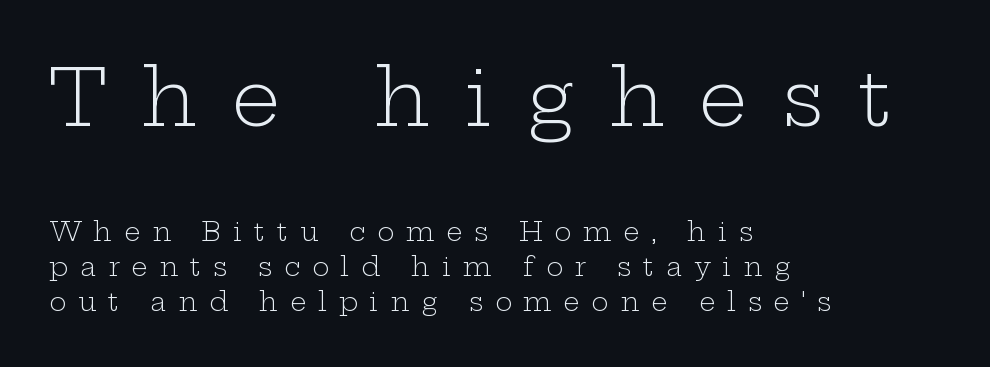
{"serif": "yes", "italic": "no", "bold": "no", "weight": "light", "width": "wide", "stroke_contrast": "low", "x_height": "medium", "monospaced": "no", "underline": "no", "align": "left", "line_spacing": "normal", "line_spacing_ratio": 1.35, "letter_spacing": "wide", "letter_spacing_em": 0.45, "larger_block": "first", "size_ratio": 2.96, "glyph_px": 77}
